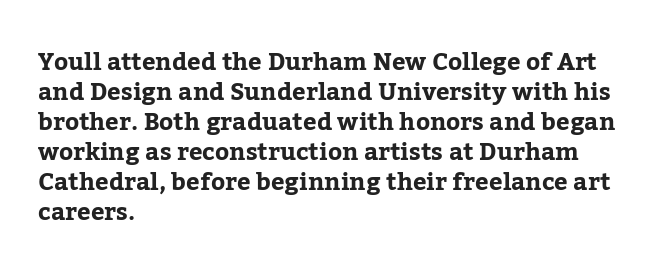
The lines in this sample share a left origin and differ only in where they stop. Tracking here is standard; glyphs follow each other at the usual distance. How would I describe the line gaps? Plain and ordinary. You can tell it's not italic because the verticals are truly vertical.
